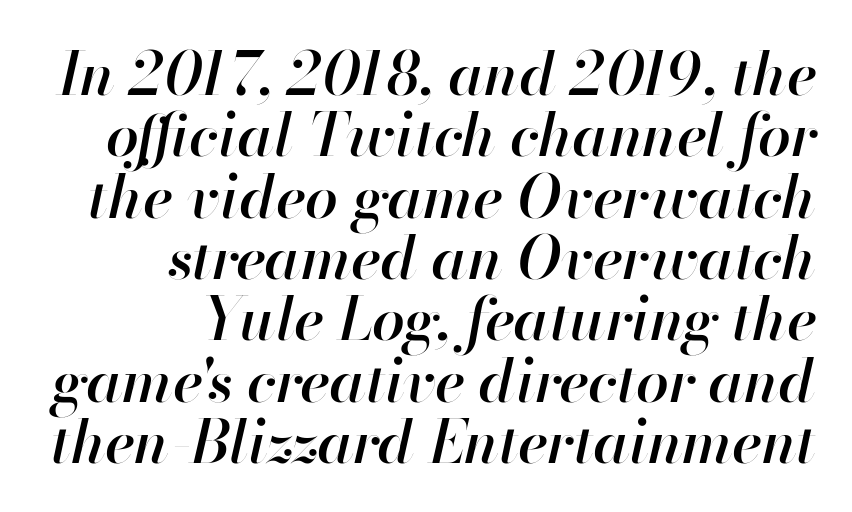
Decoration check: the copy has no underline. Yep, that's italic — everything's leaning. The rendering keeps characters at their native spacing. The rendering anchors every line to the right-hand side. Proportional: the letters do not fall into vertical columns. The block of text is dense from top to bottom, with scant space between rows.
